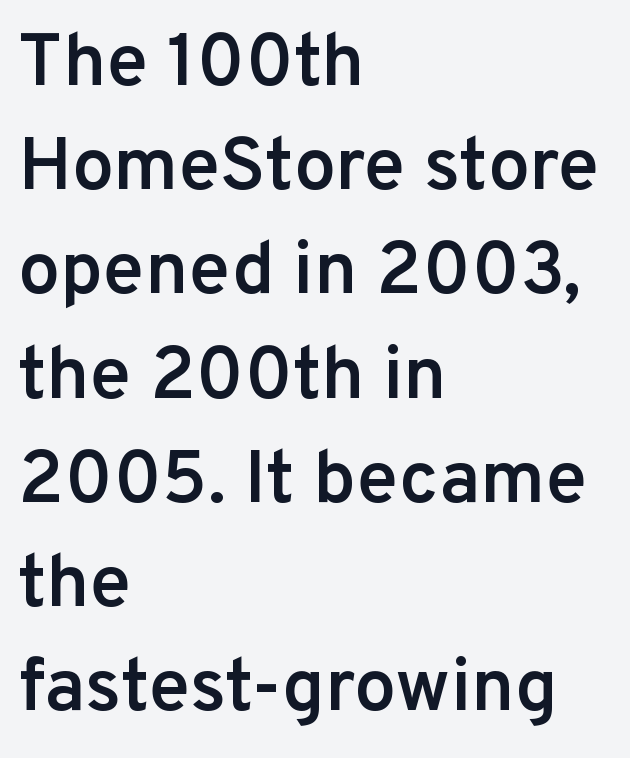
Q: Is the text bold? A: Semi-bold.
Q: Is the text italic (slanted)? A: No, it is upright.
Q: Is the typeface a serif or a sans-serif typeface? A: Sans-serif.
Q: Is the text underlined? A: No.
Q: How is the paragraph aligned? A: Left-aligned.
Q: Is the spacing between letters normal or unusually wide? A: Normal.
Q: Is the spacing between lines tight, normal or loose? A: Normal.
Q: Width (condensed, normal, or wide)? A: Normal.
Q: Stroke contrast? A: Low.
Q: x-height? A: Medium.
Q: Monospaced? A: No.
